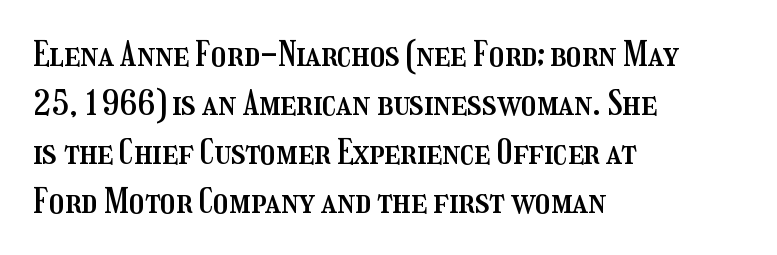
{"italic": "no", "width": "condensed", "stroke_contrast": "medium", "x_height": "medium", "monospaced": "no", "underline": "no", "align": "left", "line_spacing": "normal", "line_spacing_ratio": 1.44, "letter_spacing": "normal", "letter_spacing_em": 0.0, "glyph_px": 34}
